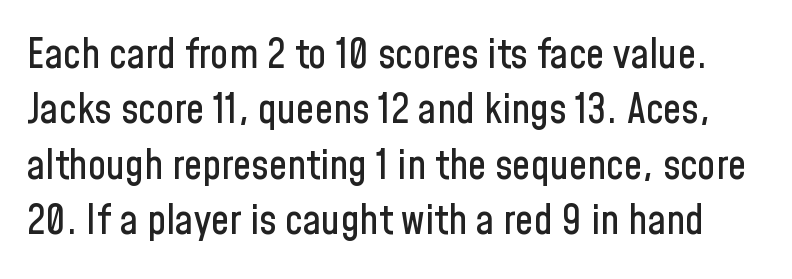
Nope, not italic — everything's standing straight. Compared with typical paragraphs, the rows here are spaced about the same. A typesetter would call this proportional, since set widths differ per character. The gaps between neighbouring characters are ordinary and unremarkable. The zone under the glyphs is completely vacant.
